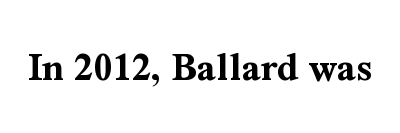
{"serif": "yes", "italic": "no", "bold": "yes", "weight": "bold", "width": "normal", "stroke_contrast": "medium", "x_height": "medium", "monospaced": "no", "underline": "no", "letter_spacing": "normal", "letter_spacing_em": 0.0, "glyph_px": 42}
